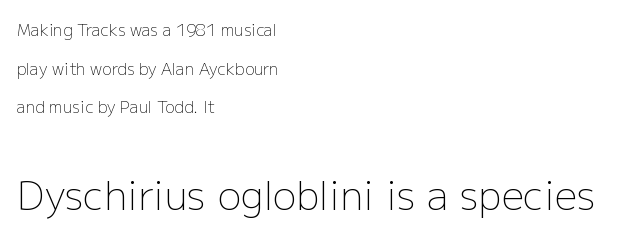
The image shows 39 px light sans-serif type, upright; set left-aligned, loose line spacing (2.42x), normal letter spacing, not underlined; the second (bottom) block is 2.44x larger; low stroke contrast and a medium x-height.
